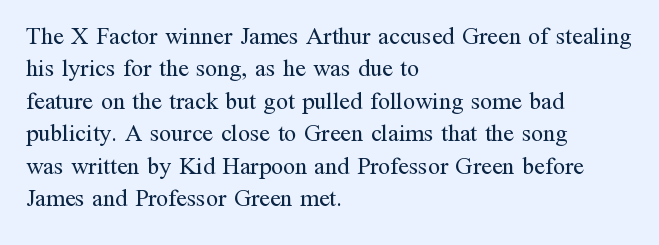
The typesetter chose a ragged-right arrangement here. In terms of letterspacing, this is plain default setting. Descenders hang freely into open space. A typesetter would call this leading conventional body-copy spacing. Stems and bowls with no extra thickness — not bold.
